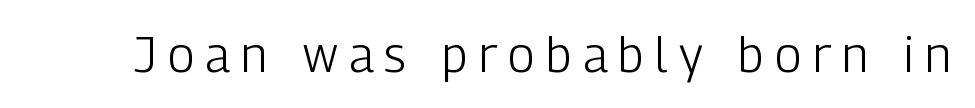
Q: Is the text bold? A: No.
Q: Is the text italic (slanted)? A: No, it is upright.
Q: Is the typeface a serif or a sans-serif typeface? A: Sans-serif.
Q: Is the text underlined? A: No.
Q: Is the spacing between letters normal or unusually wide? A: Unusually wide.
Q: Width (condensed, normal, or wide)? A: Condensed.
Q: Stroke contrast? A: Low.
Q: x-height? A: Medium.
Q: Monospaced? A: No.
